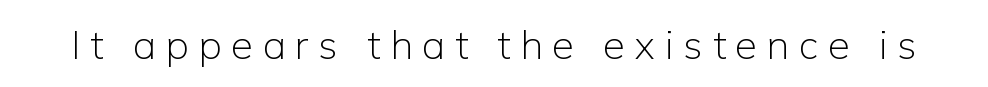
Q: Is the text bold? A: No.
Q: Is the text italic (slanted)? A: No, it is upright.
Q: Is the typeface a serif or a sans-serif typeface? A: Sans-serif.
Q: Is the text underlined? A: No.
Q: Is the spacing between letters normal or unusually wide? A: Unusually wide.
Q: Width (condensed, normal, or wide)? A: Normal.
Q: Stroke contrast? A: Low.
Q: x-height? A: Medium.
Q: Monospaced? A: No.
